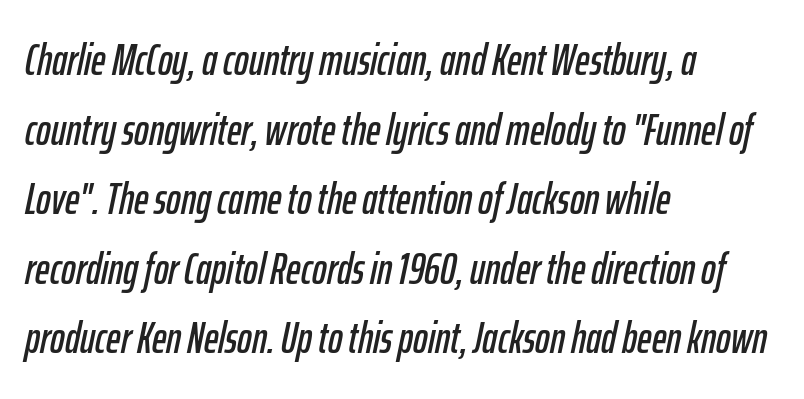
{"italic": "yes", "lean": "right", "slant_degrees": 12, "width": "condensed", "stroke_contrast": "low", "x_height": "medium", "monospaced": "no", "underline": "no", "align": "left", "line_spacing": "normal", "line_spacing_ratio": 1.58, "letter_spacing": "normal", "letter_spacing_em": 0.0, "glyph_px": 44}
